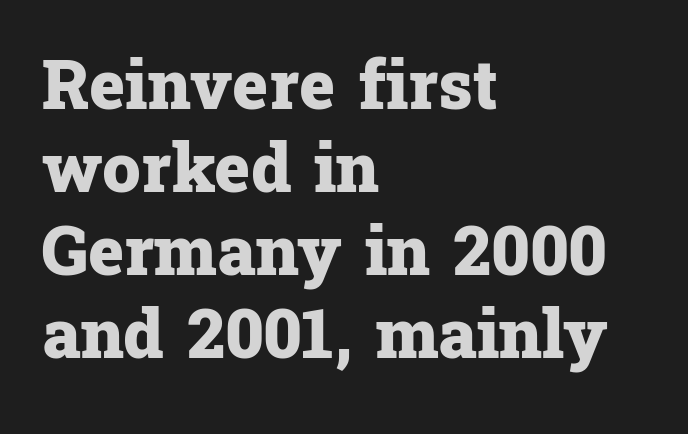
{"serif": "yes", "italic": "no", "bold": "yes", "weight": "heavy", "width": "normal", "stroke_contrast": "low", "x_height": "medium", "monospaced": "no", "underline": "no", "align": "left", "line_spacing_ratio": 1.22, "letter_spacing": "normal", "letter_spacing_em": 0.0, "glyph_px": 68}
